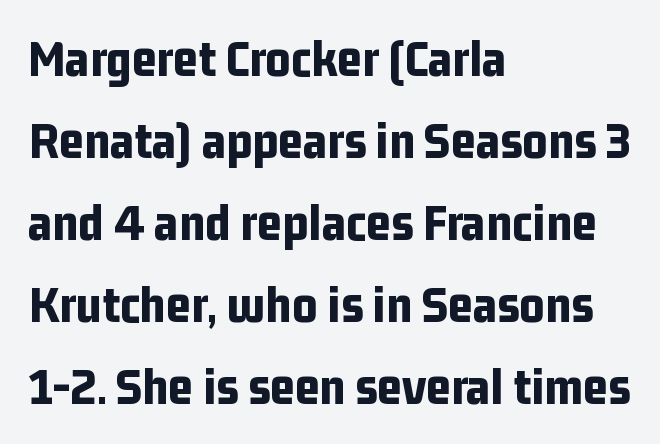
Q: Is the text bold? A: Yes.
Q: Is the text italic (slanted)? A: No, it is upright.
Q: Is the typeface a serif or a sans-serif typeface? A: Sans-serif.
Q: Is the text underlined? A: No.
Q: How is the paragraph aligned? A: Left-aligned.
Q: Is the spacing between letters normal or unusually wide? A: Normal.
Q: Is the spacing between lines tight, normal or loose? A: Normal.
Q: Width (condensed, normal, or wide)? A: Condensed.
Q: Stroke contrast? A: Low.
Q: x-height? A: Medium.
Q: Monospaced? A: No.
